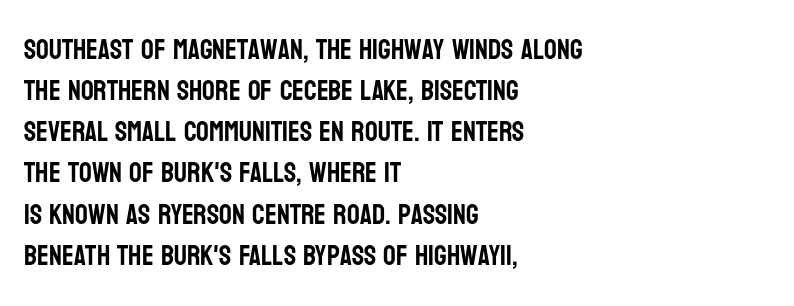
{"serif": "no", "italic": "no", "width": "condensed", "stroke_contrast": "low", "x_height": "large", "monospaced": "no", "underline": "no", "align": "left", "line_spacing": "normal", "line_spacing_ratio": 1.47, "letter_spacing": "normal", "letter_spacing_em": 0.0, "glyph_px": 28}
